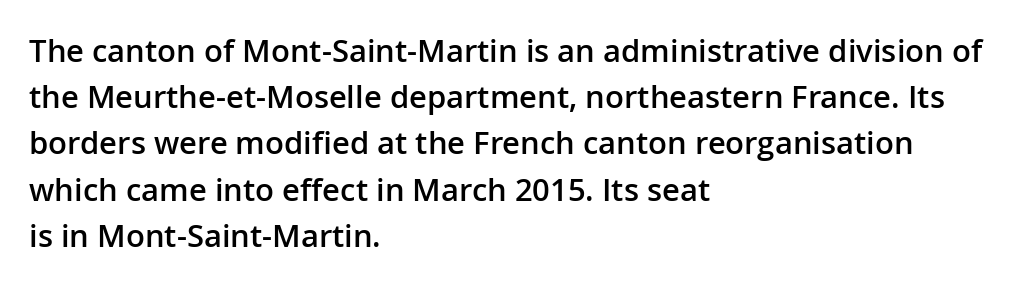
Q: Is the text bold? A: Semi-bold.
Q: Is the text italic (slanted)? A: No, it is upright.
Q: Is the typeface a serif or a sans-serif typeface? A: Sans-serif.
Q: Is the text underlined? A: No.
Q: How is the paragraph aligned? A: Left-aligned.
Q: Is the spacing between letters normal or unusually wide? A: Normal.
Q: Is the spacing between lines tight, normal or loose? A: Normal.
Q: Width (condensed, normal, or wide)? A: Normal.
Q: Stroke contrast? A: Low.
Q: x-height? A: Medium.
Q: Monospaced? A: No.
